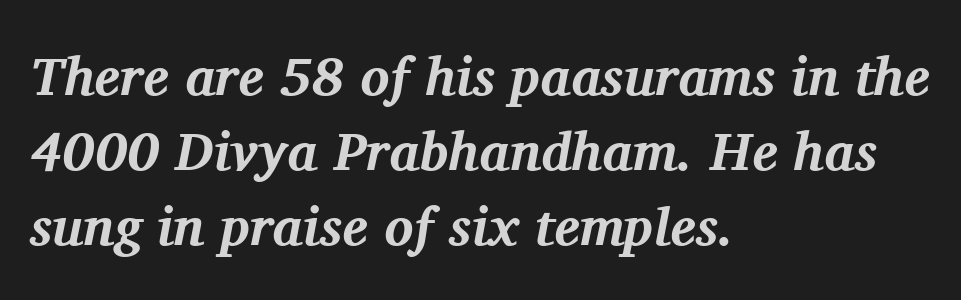
Q: Is the text bold? A: Yes.
Q: Is the text italic (slanted)? A: Yes, it leans right by about 11 degrees.
Q: Is the typeface a serif or a sans-serif typeface? A: Serif.
Q: Is the text underlined? A: No.
Q: How is the paragraph aligned? A: Left-aligned.
Q: Is the spacing between letters normal or unusually wide? A: Normal.
Q: Is the spacing between lines tight, normal or loose? A: Normal.
Q: Width (condensed, normal, or wide)? A: Normal.
Q: Stroke contrast? A: Medium.
Q: x-height? A: Medium.
Q: Monospaced? A: No.
